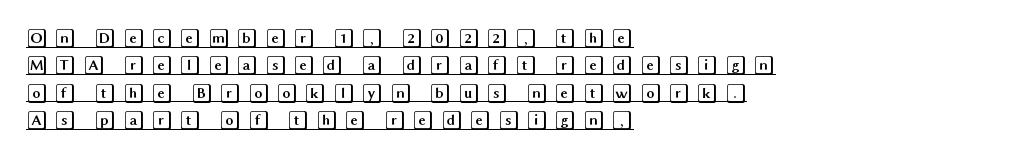
The image shows 20 px text type, upright; set left-aligned, normal line spacing (1.37x), unusually wide letter spacing (+0.32 em), underlined.
